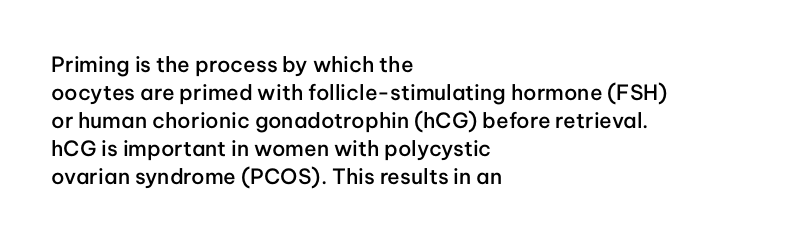
{"italic": "no", "bold": "semi", "underline": "no", "align": "left", "line_spacing": "normal", "line_spacing_ratio": 1.33, "letter_spacing": "normal", "letter_spacing_em": 0.0, "glyph_px": 21}
